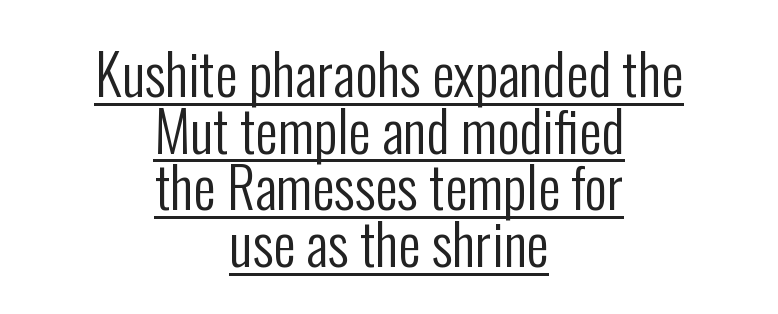
Q: Is the text bold? A: No.
Q: Is the text italic (slanted)? A: No, it is upright.
Q: Is the typeface a serif or a sans-serif typeface? A: Sans-serif.
Q: Is the text underlined? A: Yes.
Q: How is the paragraph aligned? A: Centered.
Q: Is the spacing between letters normal or unusually wide? A: Normal.
Q: Is the spacing between lines tight, normal or loose? A: Tight.
Q: Width (condensed, normal, or wide)? A: Condensed.
Q: Stroke contrast? A: Low.
Q: x-height? A: Medium.
Q: Monospaced? A: No.
